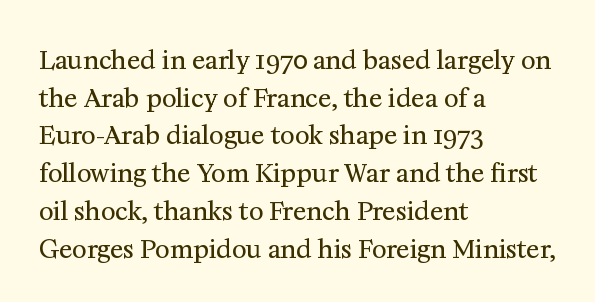
{"italic": "no", "bold": "no", "underline": "no", "align": "left", "line_spacing": "normal", "line_spacing_ratio": 1.51, "letter_spacing": "normal", "letter_spacing_em": 0.0, "glyph_px": 25}
